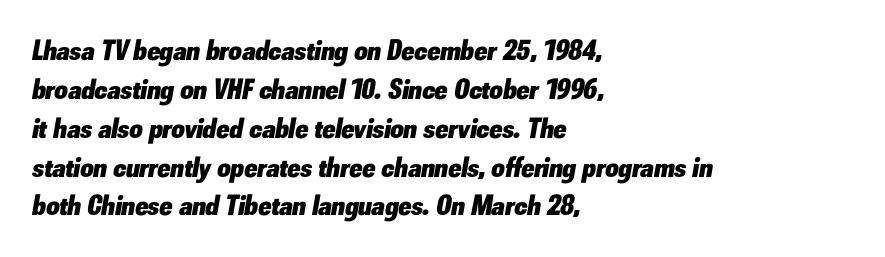
The face used here has a pronounced slope to its letters. Anything drawn beneath the words? Only blank space. Pretty heavy lettering here — definitely bold. All the whitespace from short lines collects on the right.
